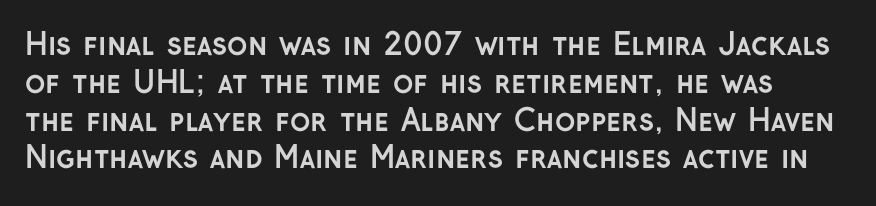
{"serif": "no", "italic": "no", "bold": "yes", "weight": "semibold", "width": "normal", "stroke_contrast": "low", "x_height": "medium", "monospaced": "no", "underline": "no", "line_spacing": "normal", "line_spacing_ratio": 1.26, "letter_spacing": "normal", "letter_spacing_em": 0.0, "glyph_px": 30}
